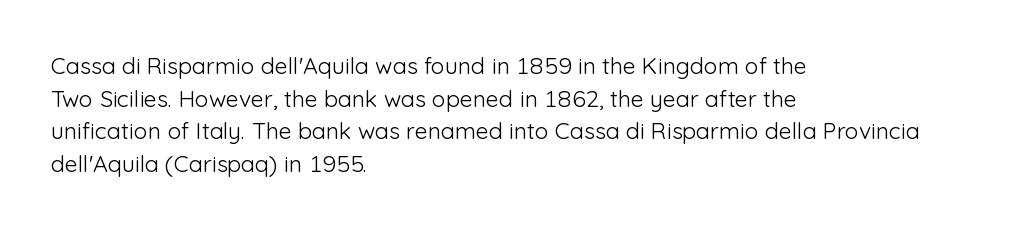
{"italic": "no", "bold": "no", "underline": "no", "align": "left", "line_spacing": "normal", "line_spacing_ratio": 1.42, "letter_spacing": "normal", "letter_spacing_em": 0.0, "glyph_px": 23}
